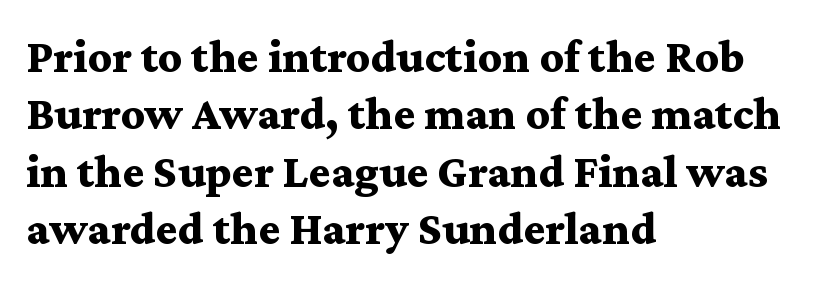
The image shows 47 px bold, wide serif type, upright; set left-aligned, line spacing 1.22x, normal letter spacing, not underlined; medium stroke contrast and a medium x-height.
